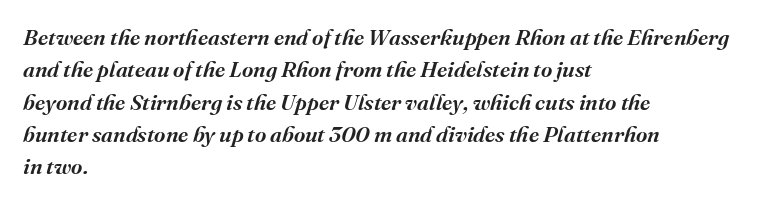
Q: Is the text bold? A: Semi-bold.
Q: Is the text italic (slanted)? A: Yes, it leans right by about 16 degrees.
Q: Is the text underlined? A: No.
Q: How is the paragraph aligned? A: Left-aligned.
Q: Is the spacing between letters normal or unusually wide? A: Normal.
Q: Is the spacing between lines tight, normal or loose? A: Normal.
